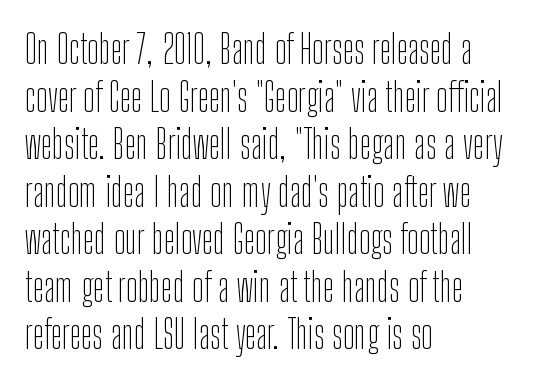
Q: Is the text bold? A: No.
Q: Is the text italic (slanted)? A: No, it is upright.
Q: Is the typeface a serif or a sans-serif typeface? A: Sans-serif.
Q: Is the text underlined? A: No.
Q: How is the paragraph aligned? A: Left-aligned.
Q: Is the spacing between letters normal or unusually wide? A: Normal.
Q: Width (condensed, normal, or wide)? A: Condensed.
Q: Stroke contrast? A: Low.
Q: x-height? A: Medium.
Q: Monospaced? A: No.
